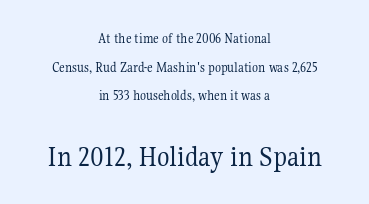
The image shows 29 px regular-weight serif type, upright; set centered, loose line spacing (2.04x), normal letter spacing, not underlined; the second (bottom) block is 2.07x larger; medium stroke contrast and a medium x-height.
